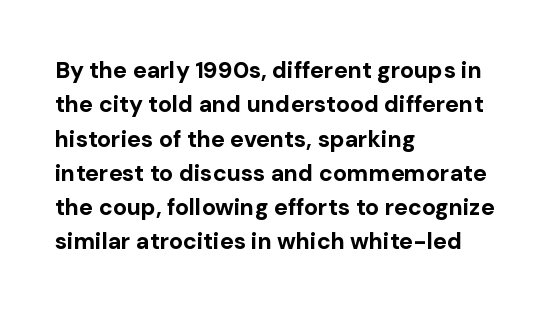
The space directly below the letters is spotless. Interline gaps are of average width in this sample. Ascenders rise straight up at ninety degrees. The rendering anchors every line to the left-hand side. The horizontal fit of the characters is conventional and even. The sample has been set heavy, in full bold.
